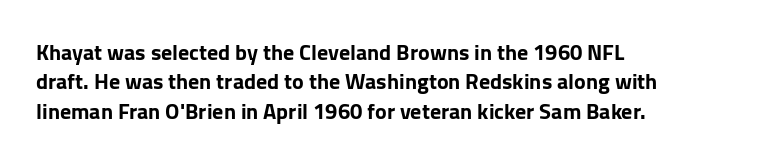
Q: Is the text italic (slanted)? A: No, it is upright.
Q: Is the text underlined? A: No.
Q: How is the paragraph aligned? A: Left-aligned.
Q: Is the spacing between letters normal or unusually wide? A: Normal.
Q: Is the spacing between lines tight, normal or loose? A: Normal.
